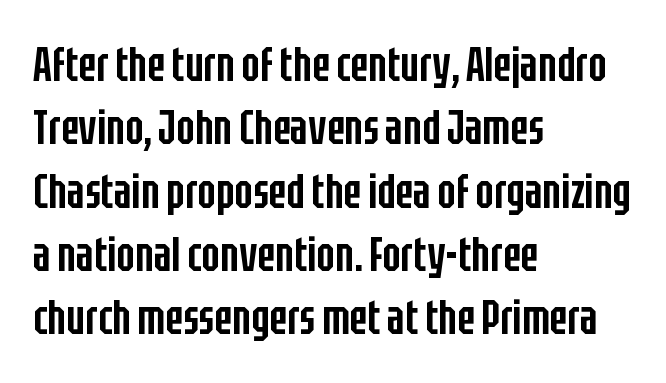
Q: Is the text bold? A: Semi-bold.
Q: Is the text italic (slanted)? A: No, it is upright.
Q: Is the typeface a serif or a sans-serif typeface? A: Sans-serif.
Q: Is the text underlined? A: No.
Q: How is the paragraph aligned? A: Left-aligned.
Q: Is the spacing between letters normal or unusually wide? A: Normal.
Q: Is the spacing between lines tight, normal or loose? A: Normal.
Q: Width (condensed, normal, or wide)? A: Condensed.
Q: Stroke contrast? A: Low.
Q: x-height? A: Large.
Q: Monospaced? A: No.
